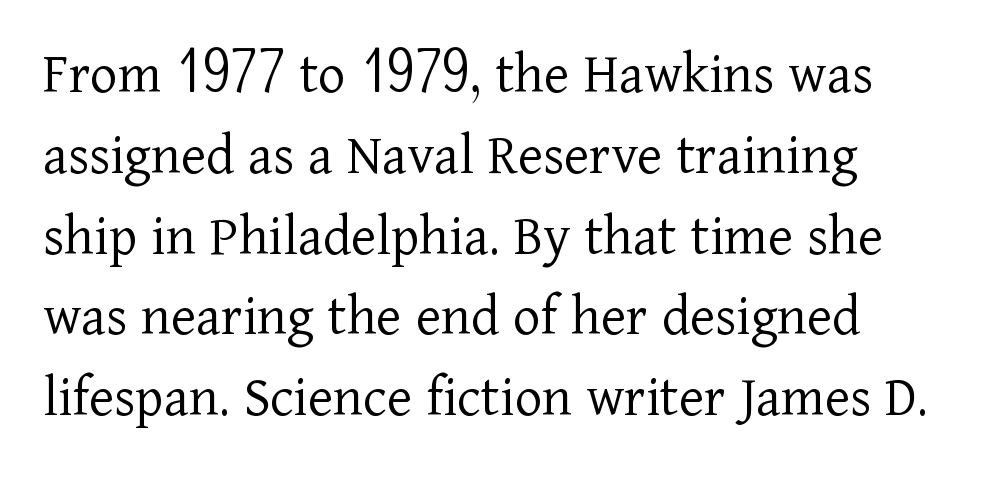
Characters remain perfectly vertical along every line. Each row of text sits above clean, open space. The letterforms sit at book weight or below. Tracking value appears to be zero — textbook default spacing. Looks like regular typesetting: each glyph gets only the width it needs.
